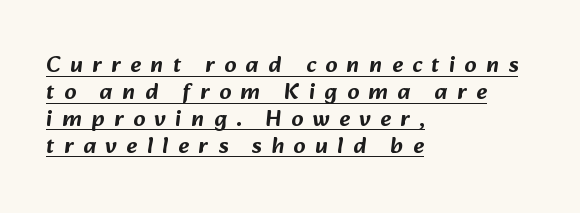
{"underline": "yes", "align": "left", "line_spacing_ratio": 1.17, "letter_spacing": "wide", "letter_spacing_em": 0.42, "glyph_px": 23}
